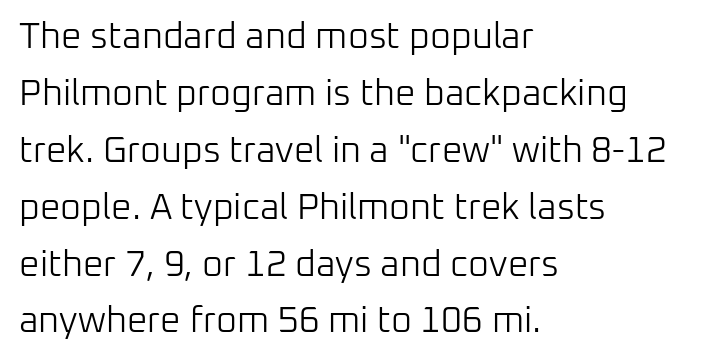
Q: Is the text bold? A: No.
Q: Is the text italic (slanted)? A: No, it is upright.
Q: Is the typeface a serif or a sans-serif typeface? A: Sans-serif.
Q: Is the text underlined? A: No.
Q: How is the paragraph aligned? A: Left-aligned.
Q: Is the spacing between letters normal or unusually wide? A: Normal.
Q: Is the spacing between lines tight, normal or loose? A: Normal.
Q: Width (condensed, normal, or wide)? A: Normal.
Q: Stroke contrast? A: Low.
Q: x-height? A: Medium.
Q: Monospaced? A: No.
